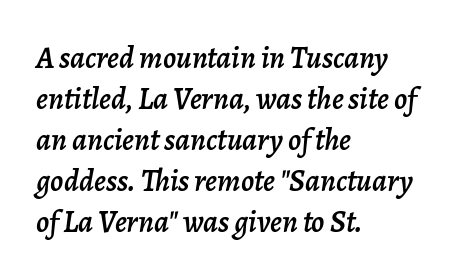
Q: Is the text italic (slanted)? A: Yes, it leans right by about 7 degrees.
Q: Is the text underlined? A: No.
Q: How is the paragraph aligned? A: Left-aligned.
Q: Is the spacing between letters normal or unusually wide? A: Normal.
Q: Is the spacing between lines tight, normal or loose? A: Normal.
Q: Width (condensed, normal, or wide)? A: Normal.
Q: Stroke contrast? A: Low.
Q: x-height? A: Medium.
Q: Monospaced? A: No.
